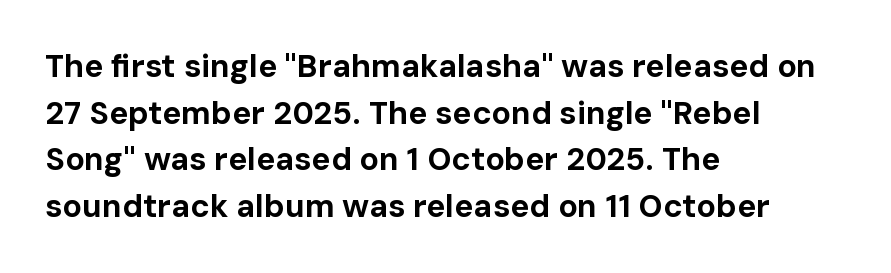
The image shows 32 px bold sans-serif type, upright; set left-aligned, normal line spacing (1.46x), normal letter spacing, not underlined; low stroke contrast and a medium x-height.
